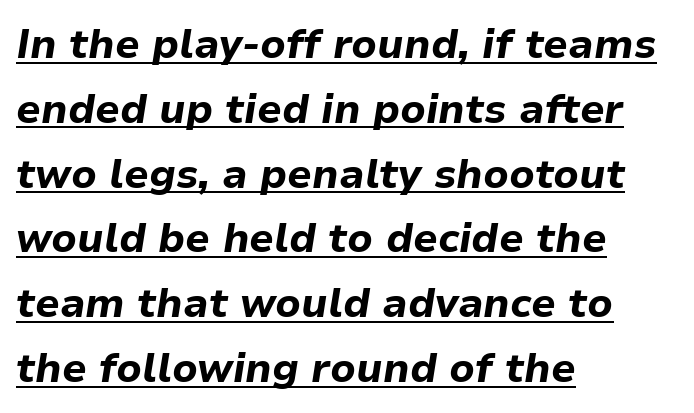
The image shows 41 px bold type, italic (leaning right); set left-aligned, normal line spacing (1.58x), normal letter spacing, underlined; low stroke contrast and a medium x-height.
